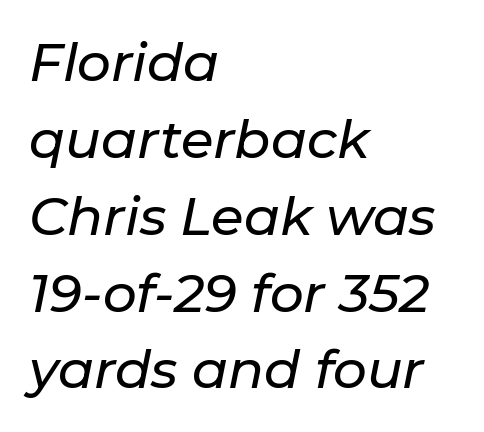
Each new line begins a customary step beneath the previous one. Default kerning and tracking; the words read as compact shapes. Spacing verdict: proportional, widths tailored to each character. Visually the block forms a straight wall on the left and a jagged coastline on the right.
